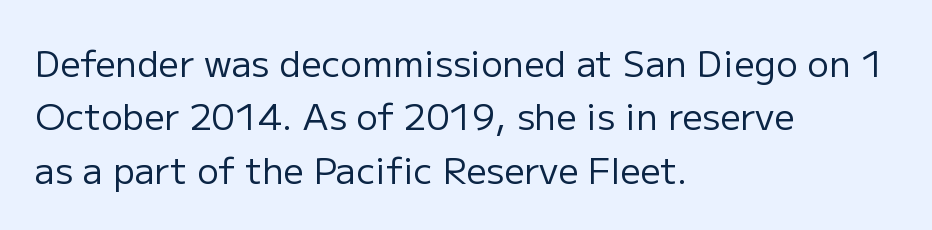
{"serif": "no", "italic": "no", "bold": "no", "weight": "regular", "width": "normal", "stroke_contrast": "low", "x_height": "medium", "monospaced": "no", "underline": "no", "align": "left", "line_spacing": "normal", "line_spacing_ratio": 1.48, "letter_spacing": "normal", "letter_spacing_em": 0.0, "glyph_px": 36}
